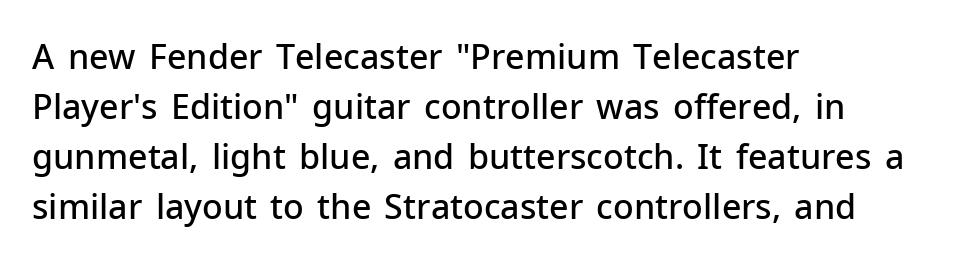
Q: Is the text bold? A: Semi-bold.
Q: Is the text italic (slanted)? A: No, it is upright.
Q: Is the typeface a serif or a sans-serif typeface? A: Sans-serif.
Q: Is the text underlined? A: No.
Q: How is the paragraph aligned? A: Left-aligned.
Q: Is the spacing between letters normal or unusually wide? A: Normal.
Q: Is the spacing between lines tight, normal or loose? A: Normal.
Q: Width (condensed, normal, or wide)? A: Normal.
Q: Stroke contrast? A: Low.
Q: x-height? A: Medium.
Q: Monospaced? A: No.
